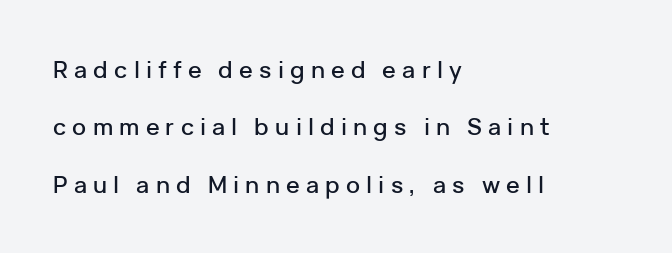
The passage shown stacks its lines with a broad gap. Does the lettering tilt? It doesn't — this is upright. Letters rest on an invisible, unmarked baseline. This rendering uses left alignment, leaving the right contour irregular. In terms of letterspacing, this is a distinctly airy, spread setting.
